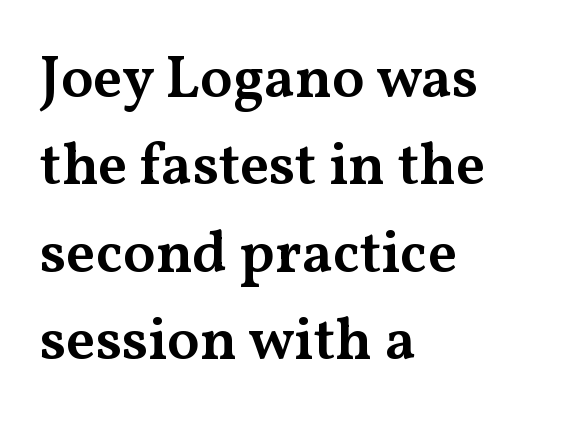
The image shows 59 px semibold, wide serif type, upright; set left-aligned, normal line spacing (1.48x), normal letter spacing, not underlined; medium stroke contrast and a medium x-height.
